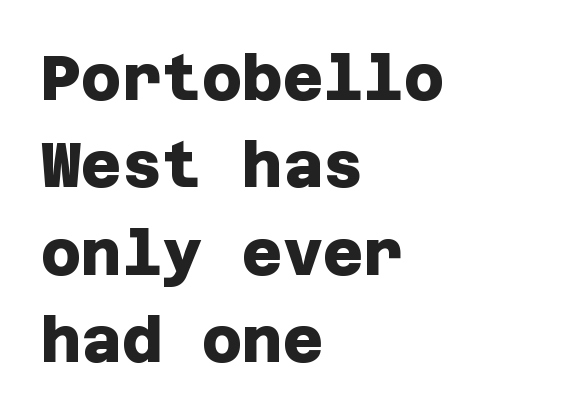
Is this a sans? Yes — the strokes have no serifs. Clear beneath every line of the passage. These lines sit exactly where default settings would place them. This sample is left-justified, so line endings fall wherever the words run out. Spacing between characters is what you'd get straight out of the box. Is the type bold? Yes — the strokes are clearly thick and heavy.
